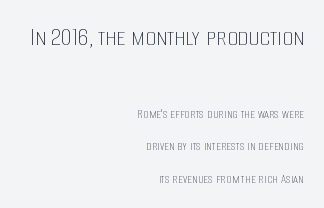
{"italic": "no", "bold": "no", "underline": "no", "align": "right", "line_spacing": "loose", "line_spacing_ratio": 2.33, "letter_spacing": "normal", "letter_spacing_em": 0.0, "larger_block": "first", "size_ratio": 1.93, "glyph_px": 27}
